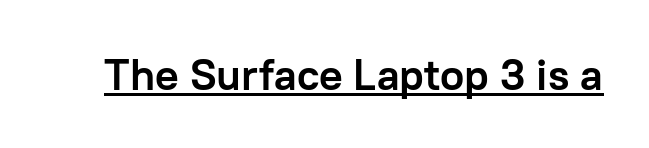
Standard letterfit; no display-style spreading of the glyphs. Note the varied advance widths — an 'i' is clearly narrower than an 'm'. Look at the stroke-to-counter ratio: heavy, a bold. Nothing sits at the stroke ends, so this counts as sans-serif. Italic? Not at all — the glyphs are vertical.
